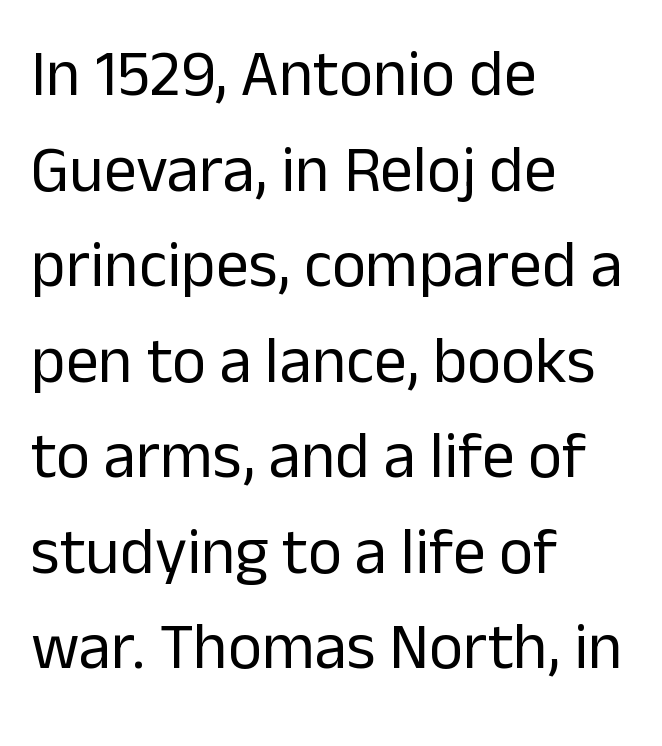
Unlike a traditional serif, this face leaves its strokes unadorned. Compared with typical body copy, the letter spacing here is the same. Honestly, there is no underline to notice here at all. The space between consecutive lines is moderate. Vertical stems look standard width or narrower in stroke.
